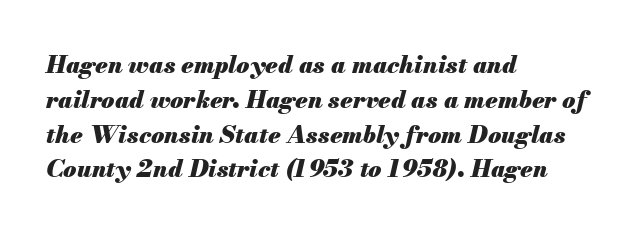
Is the type bold? Yes — the strokes are clearly thick and heavy. How are the letters spaced? Ordinarily, with no added tracking. This rendering uses left alignment, leaving the right contour irregular. Does the leading feel generous? No, just average. Rendered with sloped, italic letterforms.
